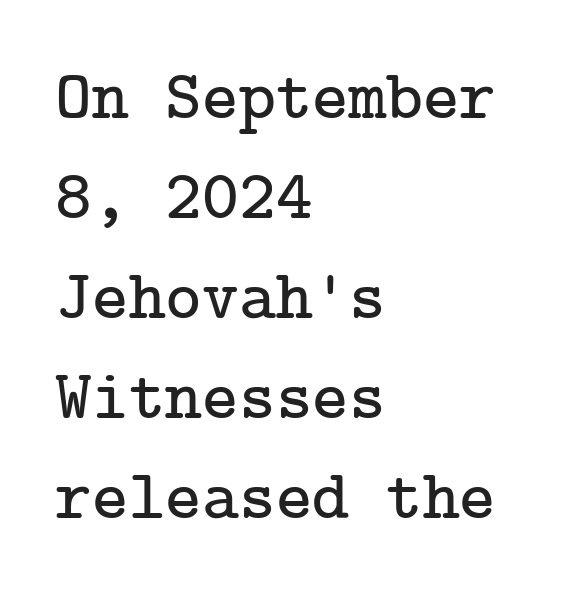
The image shows 70 px serif type, upright; set left-aligned, normal line spacing (1.43x), normal letter spacing, not underlined; low stroke contrast and a medium x-height.
